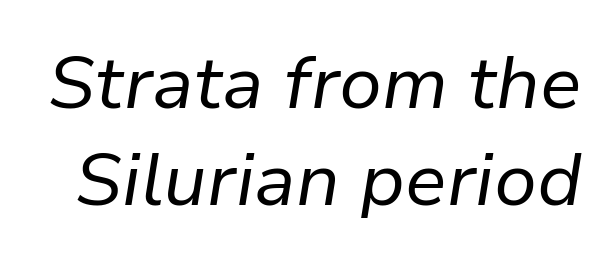
The image shows 74 px regular-weight type, italic (leaning right); set normal line spacing (1.31x), normal letter spacing, not underlined; low stroke contrast and a medium x-height.
